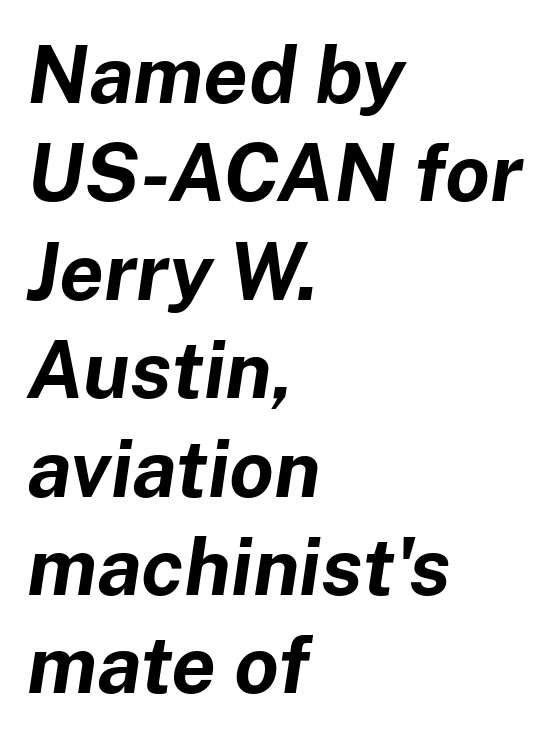
The image shows 80 px bold type, italic (leaning right); set left-aligned, line spacing 1.23x, normal letter spacing, not underlined; low stroke contrast and a medium x-height.
